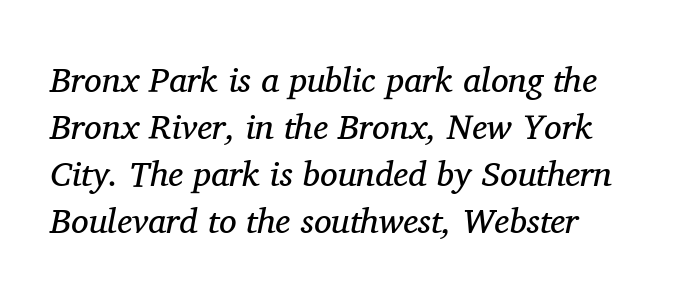
The image shows 35 px regular-weight serif type, italic (leaning right); set normal line spacing (1.34x), normal letter spacing, not underlined; medium stroke contrast and a medium x-height.
